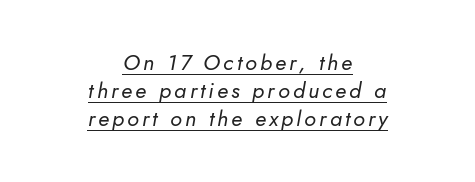
{"italic": "yes", "lean": "right", "slant_degrees": 10, "bold": "no", "underline": "yes", "align": "center", "line_spacing": "normal", "line_spacing_ratio": 1.28, "glyph_px": 22}
